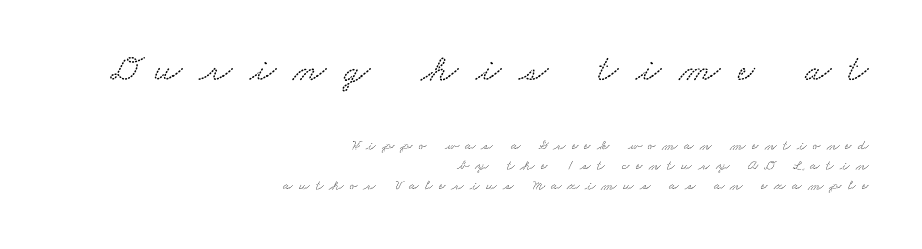
Q: Is the typeface a serif or a sans-serif typeface? A: Serif.
Q: Is the text underlined? A: No.
Q: How is the paragraph aligned? A: Right-aligned.
Q: Is the spacing between letters normal or unusually wide? A: Unusually wide.
Q: Is the spacing between lines tight, normal or loose? A: Normal.
Q: Which block of text is set in a larger size, the first (top) or the second (bottom)? A: The first (top) one.
Q: Width (condensed, normal, or wide)? A: Wide.
Q: Stroke contrast? A: Medium.
Q: x-height? A: Small.
Q: Monospaced? A: No.
